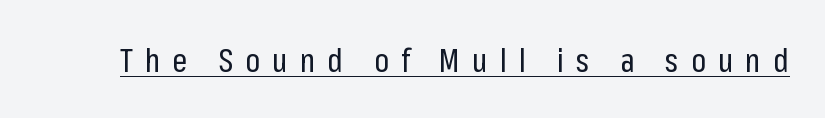
{"serif": "no", "italic": "no", "bold": "no", "weight": "regular", "width": "condensed", "stroke_contrast": "low", "x_height": "medium", "monospaced": "no", "underline": "yes", "letter_spacing": "wide", "letter_spacing_em": 0.36, "glyph_px": 33}
